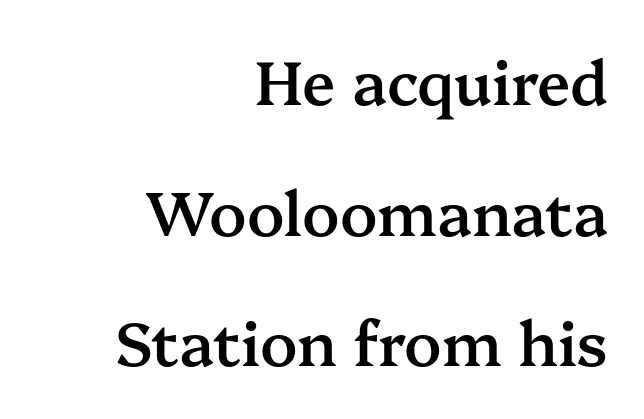
The image shows 61 px semibold serif type, upright; set right-aligned, loose line spacing (2.14x), normal letter spacing, not underlined; medium stroke contrast and a medium x-height.
